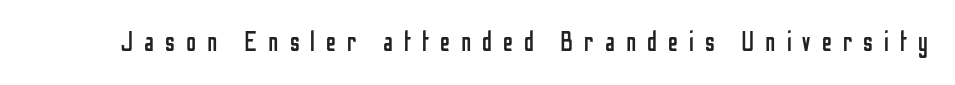
The image shows 27 px text type, upright; set unusually wide letter spacing (+0.41 em), not underlined.
